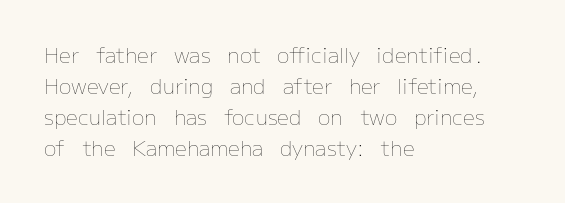
{"italic": "no", "bold": "no", "underline": "no", "align": "left", "line_spacing": "normal", "line_spacing_ratio": 1.47, "letter_spacing": "normal", "letter_spacing_em": 0.0, "glyph_px": 21}
